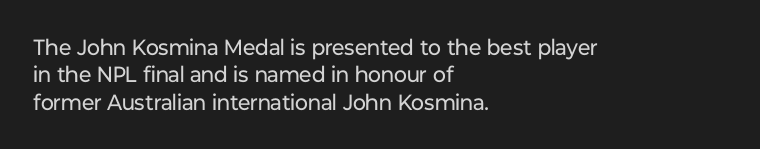
Q: Is the text bold? A: No.
Q: Is the text italic (slanted)? A: No, it is upright.
Q: Is the text underlined? A: No.
Q: How is the paragraph aligned? A: Left-aligned.
Q: Is the spacing between letters normal or unusually wide? A: Normal.
Q: Is the spacing between lines tight, normal or loose? A: Normal.
